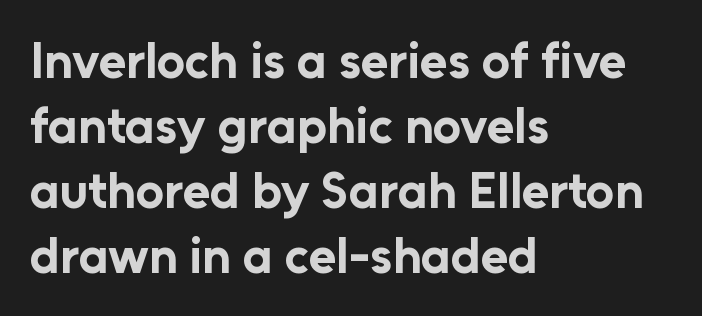
The image shows 50 px bold sans-serif type, upright; set left-aligned, normal line spacing (1.3x), normal letter spacing, not underlined; low stroke contrast and a medium x-height.
